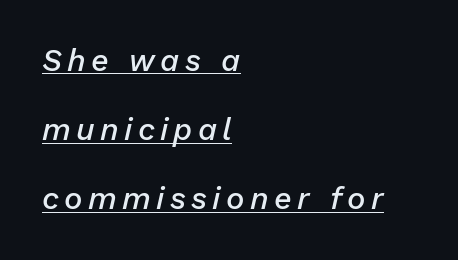
Stems and bowls a touch heavier than normal — semibold. Baseline-to-baseline distance is far greater than the letter height. Glance below the letters and you will spot a drawn line. The glyphs look as if they've been sheared to an angle. A typesetter would call this proportional, since set widths differ per character.
